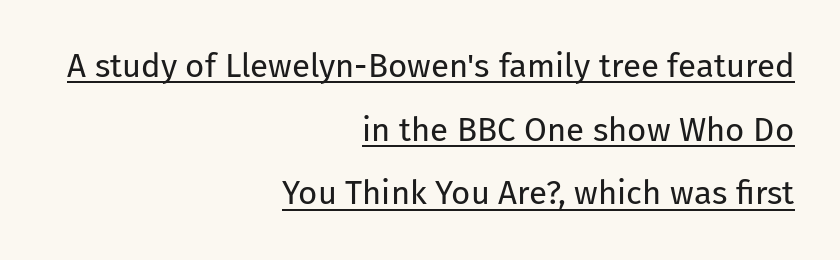
The image shows 33 px regular-weight sans-serif type, upright; set right-aligned, loose line spacing (1.93x), normal letter spacing, underlined; low stroke contrast and a medium x-height.
